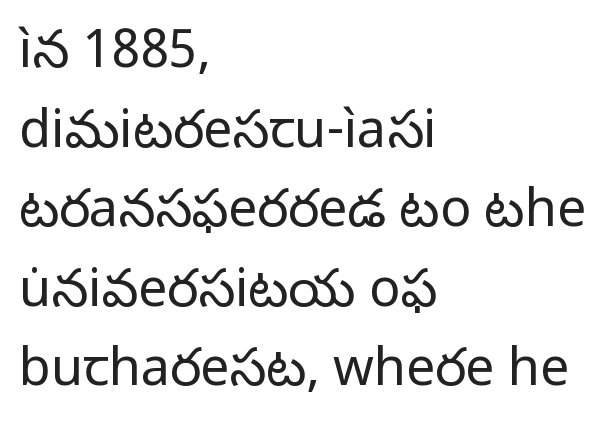
Q: Is the text bold? A: No.
Q: Is the text italic (slanted)? A: No, it is upright.
Q: Is the typeface a serif or a sans-serif typeface? A: Sans-serif.
Q: Is the text underlined? A: No.
Q: How is the paragraph aligned? A: Left-aligned.
Q: Is the spacing between letters normal or unusually wide? A: Normal.
Q: Is the spacing between lines tight, normal or loose? A: Normal.
Q: Width (condensed, normal, or wide)? A: Normal.
Q: Stroke contrast? A: Low.
Q: x-height? A: Medium.
Q: Monospaced? A: No.
